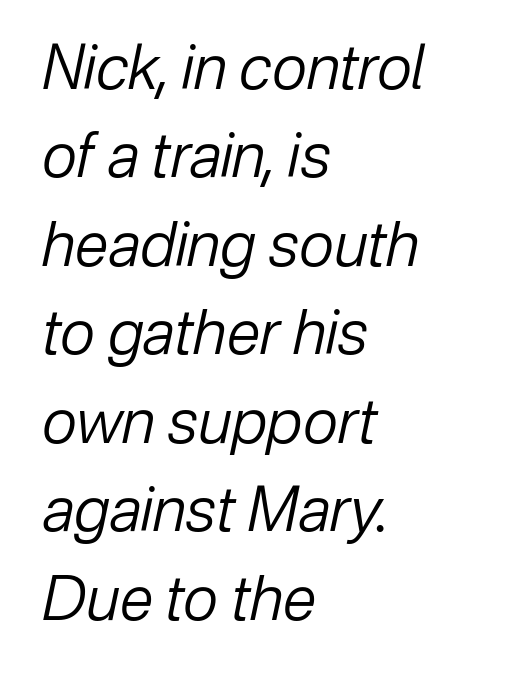
Horizontal alignment here is leftward, the default for most running prose. Heft: none added — not bold. Leading: standard. The gap between lines stays unmarked. Note the varied advance widths — an 'i' is clearly narrower than an 'm'. You could call the tracking neutral — neither tight nor loose.
